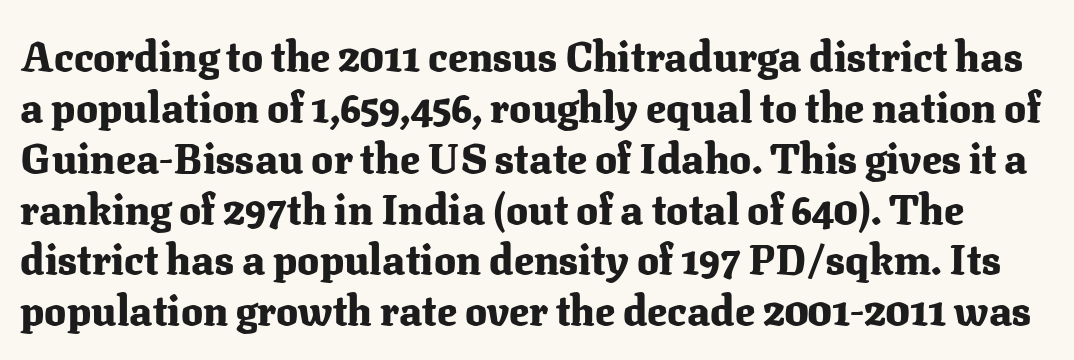
Q: Is the text bold? A: Yes.
Q: Is the text italic (slanted)? A: No, it is upright.
Q: Is the typeface a serif or a sans-serif typeface? A: Serif.
Q: Is the text underlined? A: No.
Q: Is the spacing between letters normal or unusually wide? A: Normal.
Q: Width (condensed, normal, or wide)? A: Normal.
Q: Stroke contrast? A: Medium.
Q: x-height? A: Medium.
Q: Monospaced? A: No.
